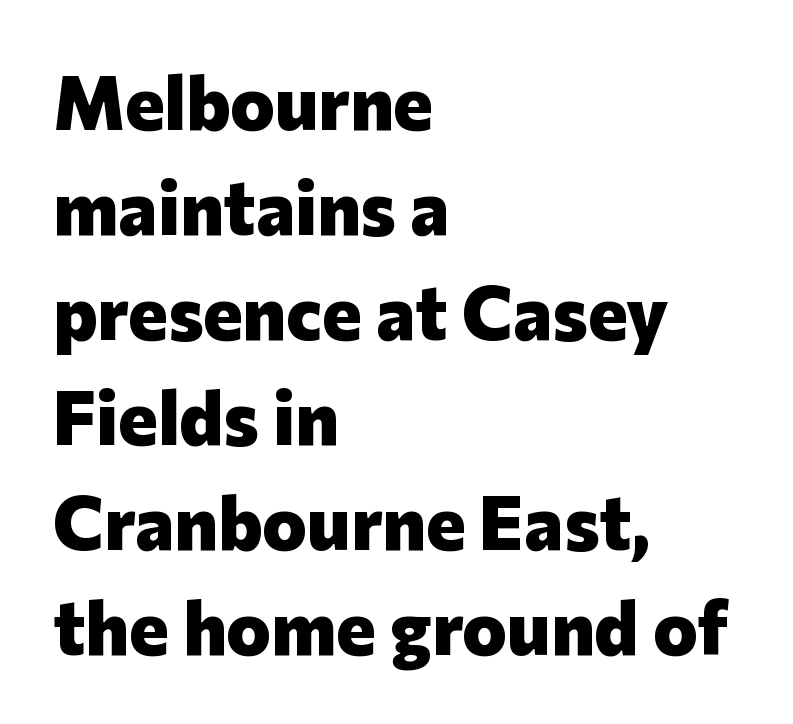
{"serif": "no", "italic": "no", "bold": "yes", "weight": "heavy", "width": "normal", "stroke_contrast": "low", "x_height": "medium", "monospaced": "no", "underline": "no", "align": "left", "line_spacing": "normal", "line_spacing_ratio": 1.4, "letter_spacing": "normal", "letter_spacing_em": 0.0, "glyph_px": 75}
